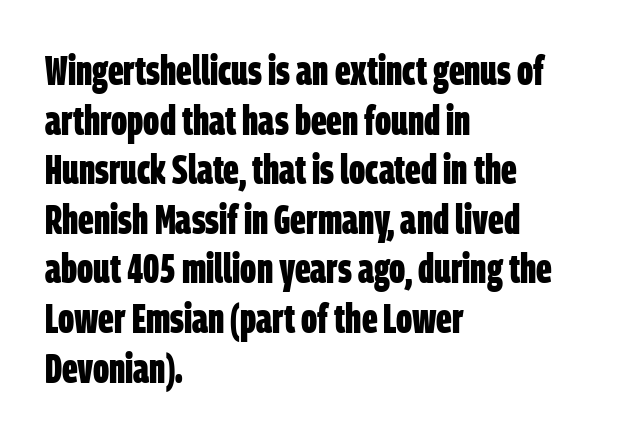
The image shows 41 px bold, condensed sans-serif type; set left-aligned, line spacing 1.21x, normal letter spacing, not underlined; low stroke contrast and a large x-height.
